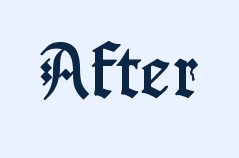
The letters advance in unequal steps, a hallmark of proportional type. Quick note: not italic, upright. Are there feet on the stems? There are — it's a serif. The space beneath each line is pristine and unruled. The line texture is even and compact thanks to regular tracking.
